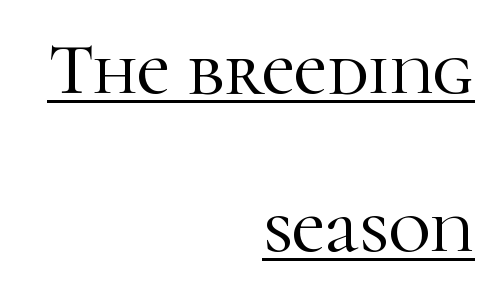
The image shows 73 px serif type, upright; set right-aligned, loose line spacing (2.17x), normal letter spacing, underlined; high stroke contrast and a medium x-height.
